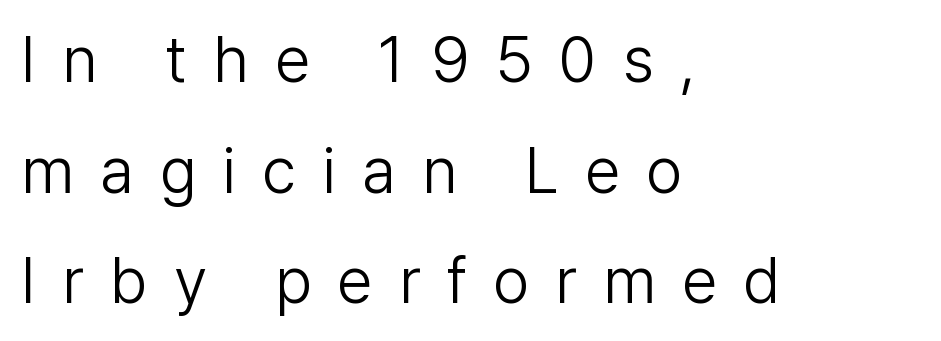
{"serif": "no", "italic": "no", "bold": "no", "weight": "light", "width": "normal", "stroke_contrast": "low", "x_height": "medium", "monospaced": "no", "underline": "no", "align": "left", "line_spacing_ratio": 1.73, "letter_spacing": "wide", "letter_spacing_em": 0.41, "glyph_px": 64}
